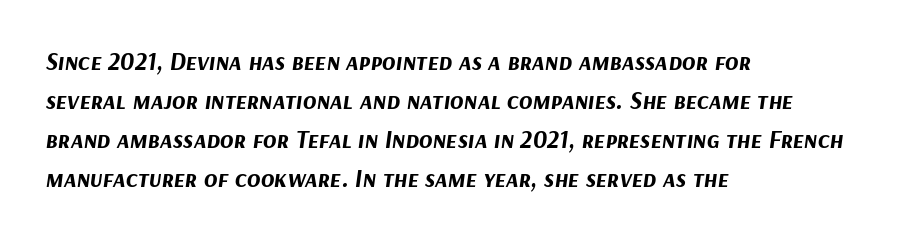
Q: Is the text bold? A: Yes.
Q: Is the text italic (slanted)? A: Yes, it leans right by about 9 degrees.
Q: Is the text underlined? A: No.
Q: How is the paragraph aligned? A: Left-aligned.
Q: Is the spacing between letters normal or unusually wide? A: Normal.
Q: Is the spacing between lines tight, normal or loose? A: Normal.
